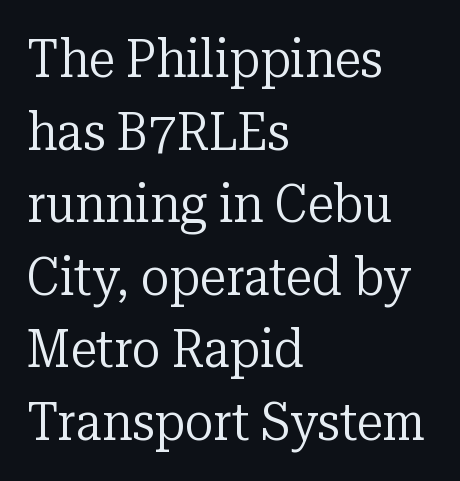
Compared with typical body copy, the letter spacing here is the same. A typesetter would call this leading conventional body-copy spacing. Is this a fixed-width face? No — the glyphs have proportional, varying widths. The specimen omits any rule beneath the text block's lines. Notice how the stems are strictly vertical — no italics here. Reading down the block, your eye returns to a fixed left position each line.
